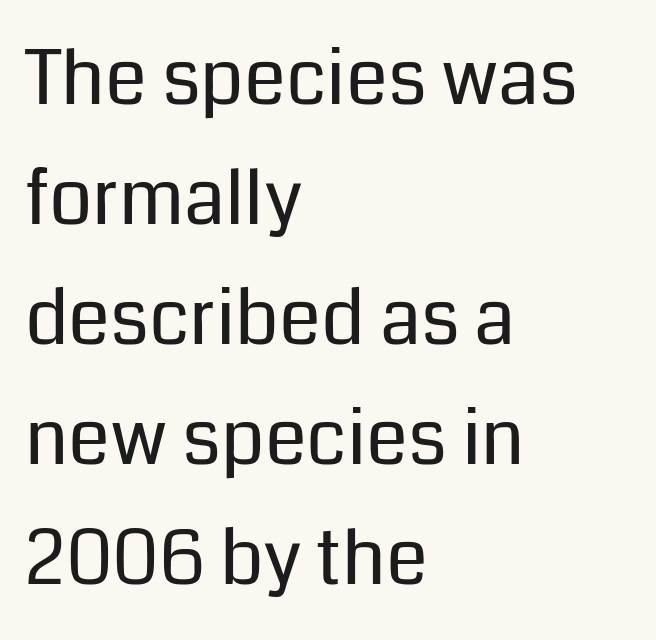
{"serif": "no", "italic": "no", "bold": "no", "weight": "regular", "width": "normal", "stroke_contrast": "low", "x_height": "medium", "monospaced": "no", "underline": "no", "align": "left", "line_spacing": "normal", "line_spacing_ratio": 1.58, "letter_spacing": "normal", "letter_spacing_em": 0.0, "glyph_px": 76}
